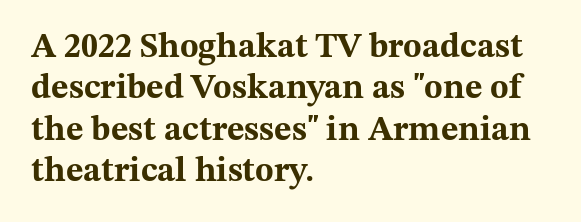
{"serif": "yes", "italic": "no", "bold": "yes", "weight": "bold", "width": "wide", "stroke_contrast": "medium", "x_height": "medium", "monospaced": "no", "underline": "no", "align": "left", "line_spacing_ratio": 1.22, "letter_spacing": "normal", "letter_spacing_em": 0.0, "glyph_px": 34}
